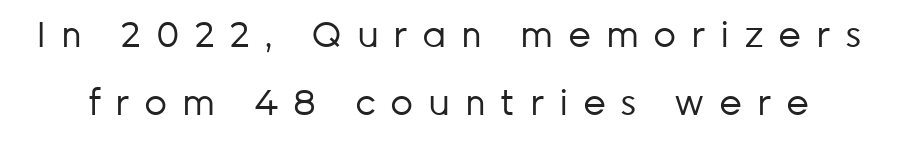
{"serif": "no", "italic": "no", "bold": "no", "weight": "regular", "width": "normal", "stroke_contrast": "low", "x_height": "medium", "monospaced": "no", "underline": "no", "line_spacing_ratio": 1.88, "letter_spacing": "wide", "letter_spacing_em": 0.4, "glyph_px": 36}
